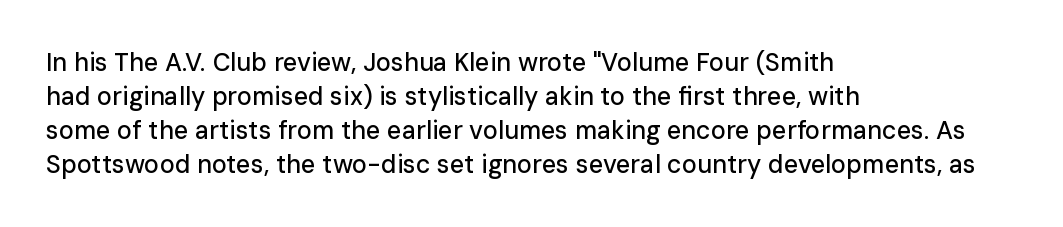
The image shows 25 px text type, upright; set left-aligned, normal line spacing (1.36x), normal letter spacing, not underlined.
